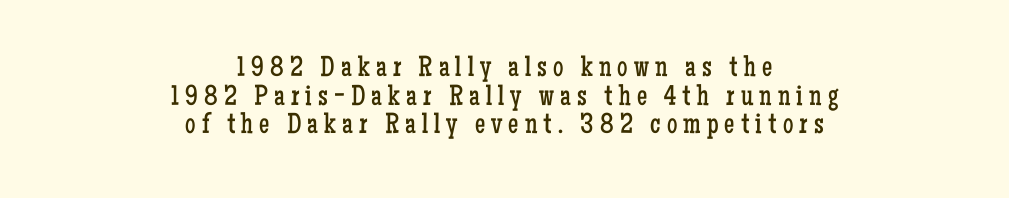
Is there any slant? The stems are plumb. Stems and bowls with no extra thickness — not bold. Caption: expanded tracking, letters set apart. Do the characters align in a grid? No, the font is proportional. Vertically, the passage feels compressed, each row crowding the next. Letterform terminals end in serifs throughout the passage.
